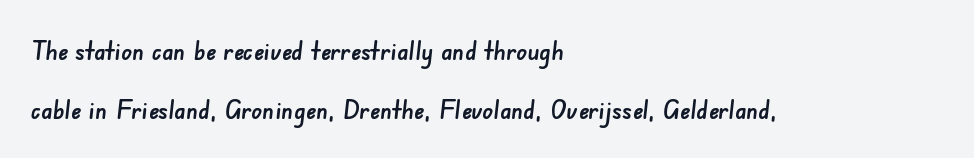
Q: Is the text underlined? A: No.
Q: How is the paragraph aligned? A: Left-aligned.
Q: Is the spacing between letters normal or unusually wide? A: Normal.
Q: Is the spacing between lines tight, normal or loose? A: Loose.
